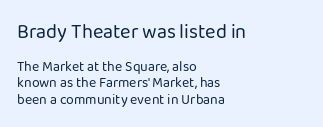
Q: Is the text bold? A: No.
Q: Is the text italic (slanted)? A: No, it is upright.
Q: Is the text underlined? A: No.
Q: How is the paragraph aligned? A: Left-aligned.
Q: Is the spacing between letters normal or unusually wide? A: Normal.
Q: Which block of text is set in a larger size, the first (top) or the second (bottom)? A: The first (top) one.
